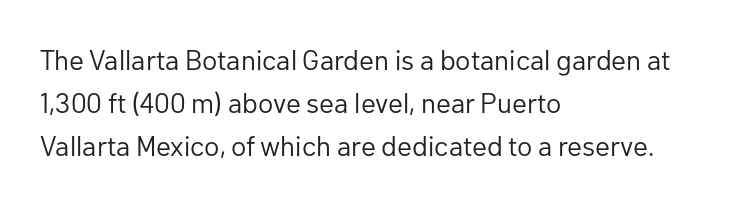
Q: Is the text bold? A: No.
Q: Is the text italic (slanted)? A: No, it is upright.
Q: Is the typeface a serif or a sans-serif typeface? A: Sans-serif.
Q: Is the text underlined? A: No.
Q: How is the paragraph aligned? A: Left-aligned.
Q: Is the spacing between letters normal or unusually wide? A: Normal.
Q: Is the spacing between lines tight, normal or loose? A: Normal.
Q: Width (condensed, normal, or wide)? A: Normal.
Q: Stroke contrast? A: Low.
Q: x-height? A: Medium.
Q: Monospaced? A: No.
